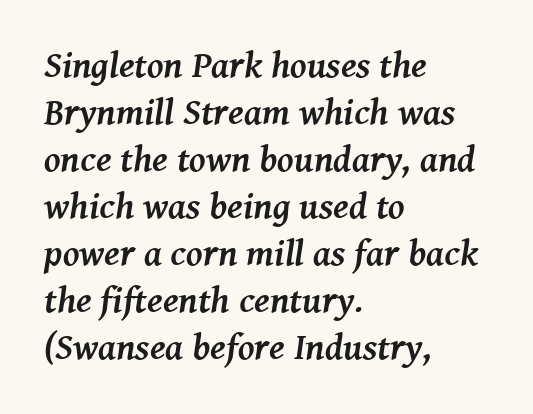
Q: Is the text bold? A: Yes.
Q: Is the text italic (slanted)? A: Yes, it leans right by about 8 degrees.
Q: Is the typeface a serif or a sans-serif typeface? A: Serif.
Q: Is the text underlined? A: No.
Q: How is the paragraph aligned? A: Left-aligned.
Q: Is the spacing between letters normal or unusually wide? A: Normal.
Q: Is the spacing between lines tight, normal or loose? A: Normal.
Q: Width (condensed, normal, or wide)? A: Normal.
Q: Stroke contrast? A: Medium.
Q: x-height? A: Medium.
Q: Monospaced? A: No.
